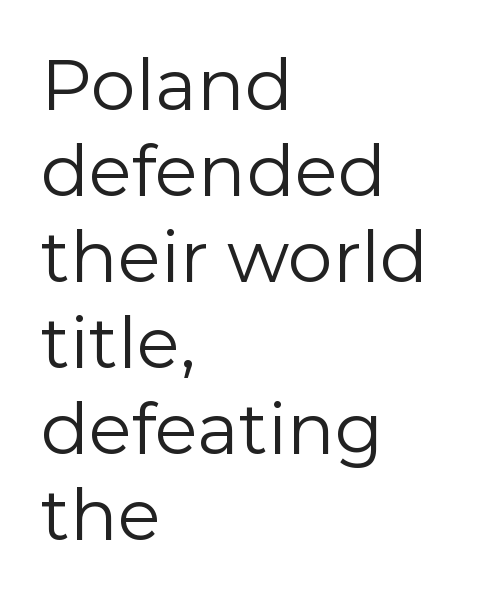
Q: Is the text bold? A: No.
Q: Is the text italic (slanted)? A: No, it is upright.
Q: Is the typeface a serif or a sans-serif typeface? A: Sans-serif.
Q: Is the text underlined? A: No.
Q: How is the paragraph aligned? A: Left-aligned.
Q: Is the spacing between letters normal or unusually wide? A: Normal.
Q: Width (condensed, normal, or wide)? A: Normal.
Q: x-height? A: Medium.
Q: Monospaced? A: No.
